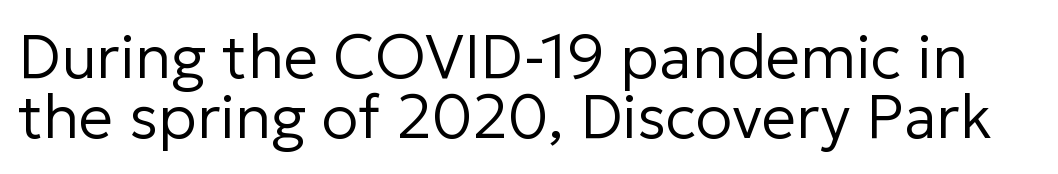
Q: Is the text bold? A: No.
Q: Is the text italic (slanted)? A: No, it is upright.
Q: Is the typeface a serif or a sans-serif typeface? A: Sans-serif.
Q: Is the text underlined? A: No.
Q: Is the spacing between letters normal or unusually wide? A: Normal.
Q: Is the spacing between lines tight, normal or loose? A: Tight.
Q: Width (condensed, normal, or wide)? A: Normal.
Q: Stroke contrast? A: Low.
Q: x-height? A: Medium.
Q: Monospaced? A: No.
